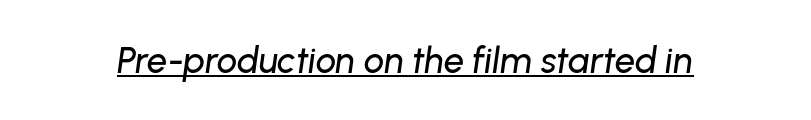
Italic: yes, the glyphs are oblique. Every word sits above its own underline. The gaps between neighbouring characters are ordinary and unremarkable. The passage shown is typed in a proportional face where columns would drift.
